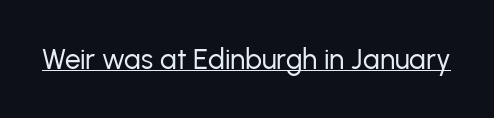
The rendering keeps characters at their native spacing. Is the stroke heavy? The answer is a plain regular-or-lighter. Ascenders rise straight up at ninety degrees. Honestly, the underline is the first thing you notice here.
